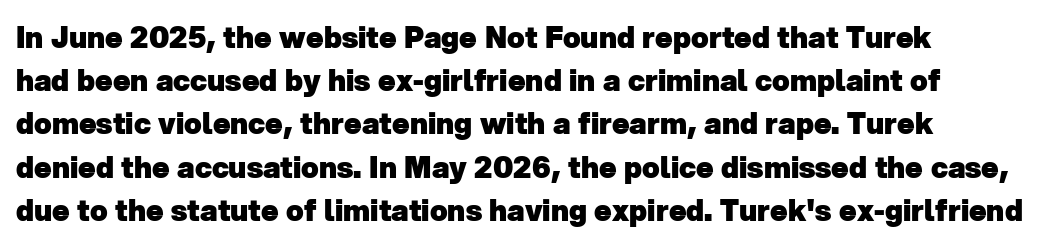
Q: Is the text bold? A: Yes.
Q: Is the typeface a serif or a sans-serif typeface? A: Sans-serif.
Q: Is the text underlined? A: No.
Q: Is the spacing between letters normal or unusually wide? A: Normal.
Q: Is the spacing between lines tight, normal or loose? A: Normal.
Q: Width (condensed, normal, or wide)? A: Normal.
Q: Stroke contrast? A: Low.
Q: x-height? A: Medium.
Q: Monospaced? A: No.
